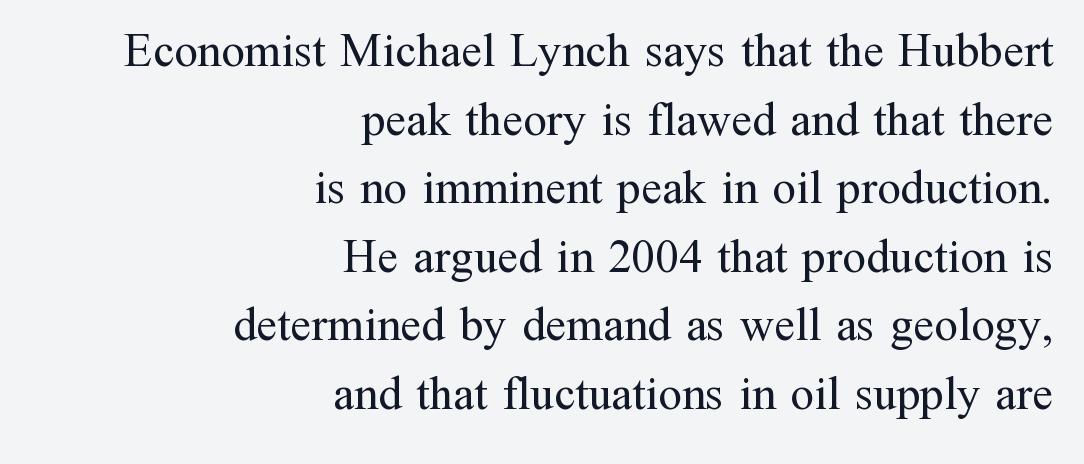
Think standard paragraph weight, or any step lighter than that. The rendering uses a moderate line-height, typical for paragraphs. Characters follow at the spacing the type designer built in. You can tell from the footed stems that serif type was used. Italic: no, the glyphs are upright roman.
